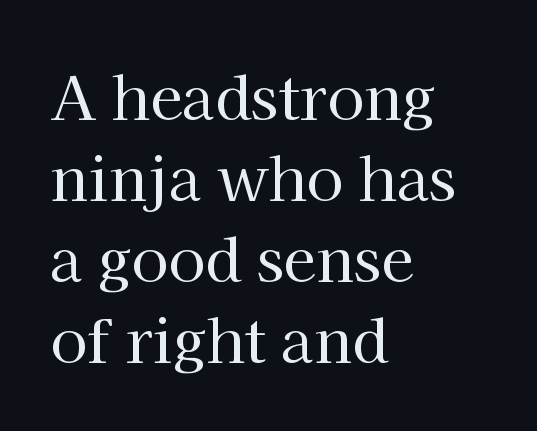
The image shows 60 px regular-weight serif type, upright; set left-aligned, normal line spacing (1.35x), normal letter spacing, not underlined; high stroke contrast and a medium x-height.
